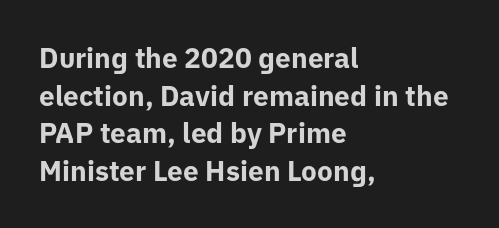
Q: Is the text bold? A: Yes.
Q: Is the text italic (slanted)? A: No, it is upright.
Q: Is the typeface a serif or a sans-serif typeface? A: Sans-serif.
Q: Is the text underlined? A: No.
Q: How is the paragraph aligned? A: Left-aligned.
Q: Is the spacing between letters normal or unusually wide? A: Normal.
Q: Is the spacing between lines tight, normal or loose? A: Normal.
Q: Width (condensed, normal, or wide)? A: Normal.
Q: Stroke contrast? A: Low.
Q: x-height? A: Medium.
Q: Monospaced? A: No.
